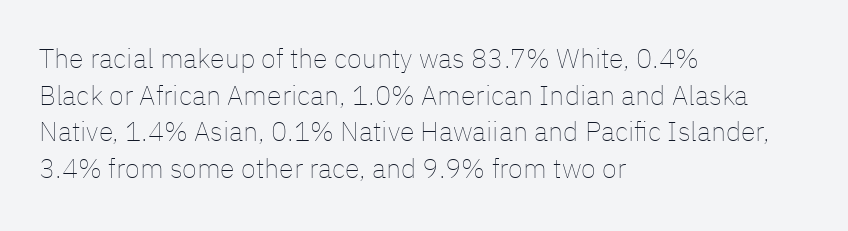
The image shows 27 px text type, upright; set left-aligned, normal line spacing (1.36x), normal letter spacing, not underlined.
